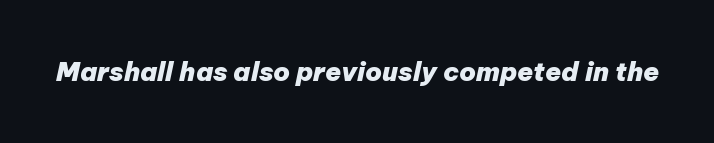
{"italic": "yes", "lean": "right", "slant_degrees": 12, "bold": "yes", "underline": "no", "letter_spacing": "normal", "letter_spacing_em": 0.0, "glyph_px": 26}
